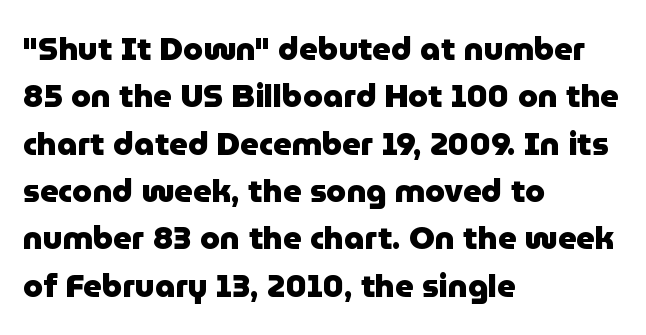
Does extra space separate the letters? No, they use regular spacing. If you drew a line through each stem, it would be perfectly vertical. The font is running at its bold setting. The rendering shows plain stroke endings on the letterforms — a sans-serif design. Is there much room between lines? A standard amount, neither cramped nor airy.
